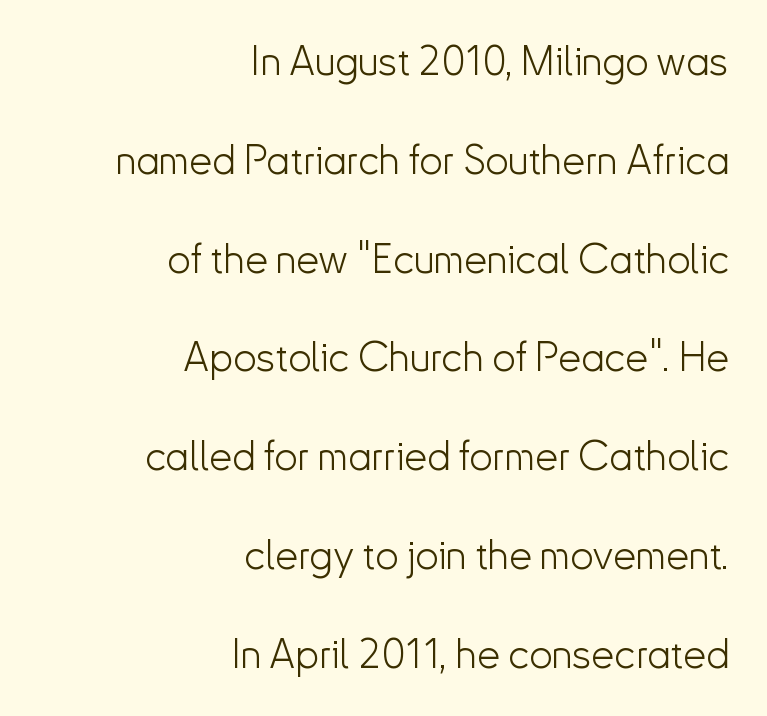
Q: Is the text bold? A: No.
Q: Is the text italic (slanted)? A: No, it is upright.
Q: Is the typeface a serif or a sans-serif typeface? A: Sans-serif.
Q: Is the text underlined? A: No.
Q: How is the paragraph aligned? A: Right-aligned.
Q: Is the spacing between letters normal or unusually wide? A: Normal.
Q: Is the spacing between lines tight, normal or loose? A: Loose.
Q: Width (condensed, normal, or wide)? A: Normal.
Q: Stroke contrast? A: Low.
Q: x-height? A: Small.
Q: Monospaced? A: No.
